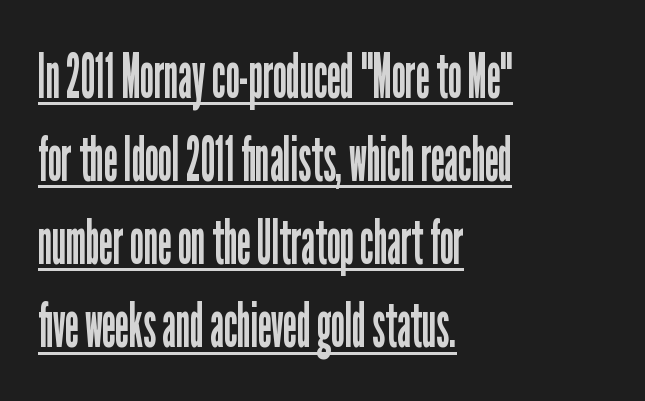
Q: Is the text bold? A: No.
Q: Is the text italic (slanted)? A: No, it is upright.
Q: Is the typeface a serif or a sans-serif typeface? A: Sans-serif.
Q: Is the text underlined? A: Yes.
Q: How is the paragraph aligned? A: Left-aligned.
Q: Is the spacing between letters normal or unusually wide? A: Normal.
Q: Is the spacing between lines tight, normal or loose? A: Normal.
Q: Width (condensed, normal, or wide)? A: Condensed.
Q: Stroke contrast? A: Low.
Q: x-height? A: Medium.
Q: Monospaced? A: No.
